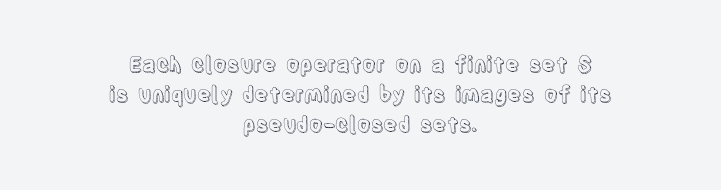
Q: Is the text italic (slanted)? A: No, it is upright.
Q: Is the text underlined? A: No.
Q: How is the paragraph aligned? A: Centered.
Q: Is the spacing between letters normal or unusually wide? A: Normal.
Q: Is the spacing between lines tight, normal or loose? A: Normal.
